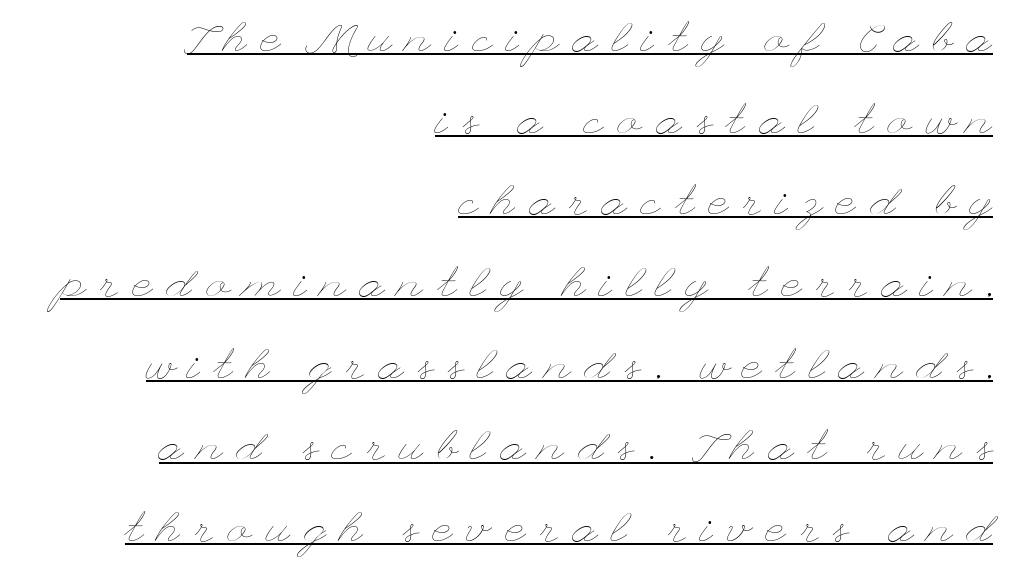
Alignment: flush right. Someone cranked the tracking dial way up on this one. Glance below the letters and you will spot a drawn line.
